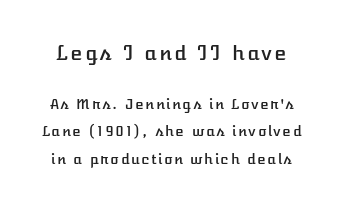
The image shows 20 px text type, upright; set loose line spacing (1.95x), not underlined; the first (top) block is 1.43x larger.
